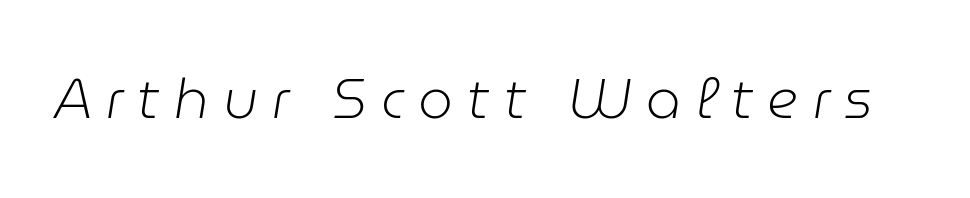
Q: Is the text bold? A: No.
Q: Is the text italic (slanted)? A: Yes, it leans right by about 9 degrees.
Q: Is the text underlined? A: No.
Q: Is the spacing between letters normal or unusually wide? A: Unusually wide.
Q: Width (condensed, normal, or wide)? A: Normal.
Q: Stroke contrast? A: Low.
Q: x-height? A: Medium.
Q: Monospaced? A: No.
